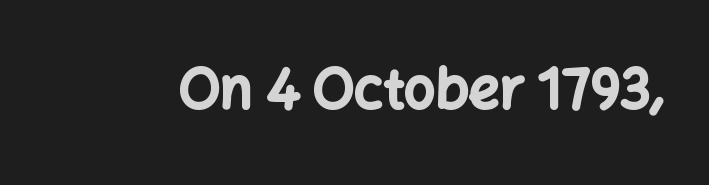
Unlike italic type, these characters show no tilt at all. Nothing unusual about the tracking: characters are spaced as the font intends. The type family on display is of the sans-serif kind. Looks like regular typesetting: each glyph gets only the width it needs.
